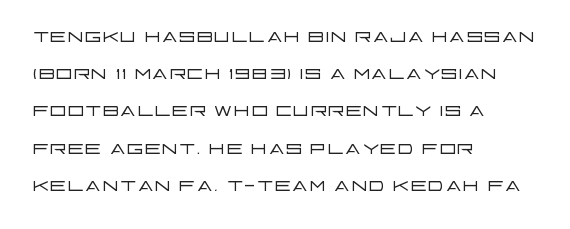
The image shows 26 px text type, upright; set left-aligned, normal line spacing (1.43x), normal letter spacing, not underlined.
